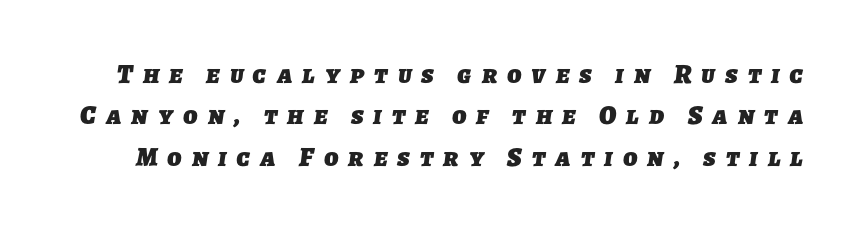
Q: Is the text bold? A: Yes.
Q: Is the text underlined? A: No.
Q: Is the spacing between letters normal or unusually wide? A: Unusually wide.
Q: Is the spacing between lines tight, normal or loose? A: Normal.
